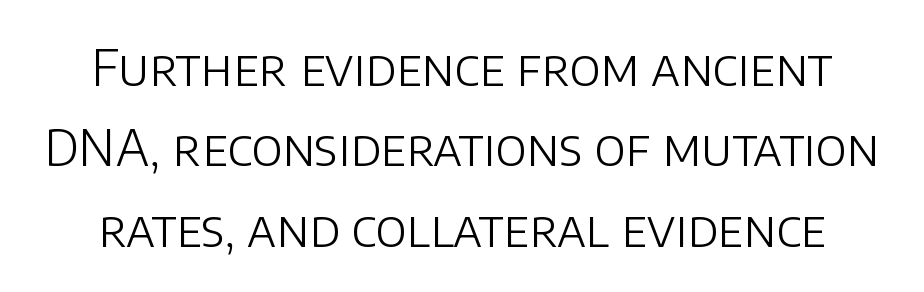
What's the leading like? Ordinary, nothing unusual. Has an underline been added? It has not. Upright lettering throughout. The passage shown is typed in a proportional face where columns would drift. Bold? No — there's no thickening of the strokes. No feet cap the strokes, marking this as sans-serif type.
